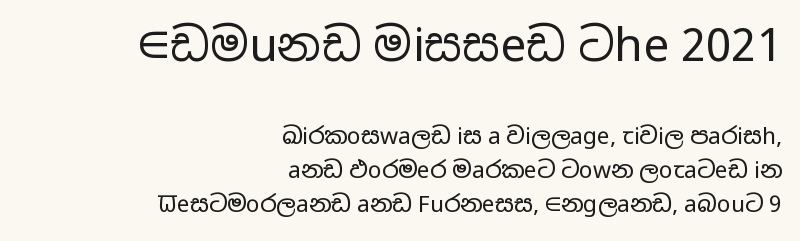
Q: Is the text bold? A: No.
Q: Is the text italic (slanted)? A: No, it is upright.
Q: Is the typeface a serif or a sans-serif typeface? A: Sans-serif.
Q: Is the text underlined? A: No.
Q: How is the paragraph aligned? A: Right-aligned.
Q: Is the spacing between letters normal or unusually wide? A: Normal.
Q: Is the spacing between lines tight, normal or loose? A: Normal.
Q: Which block of text is set in a larger size, the first (top) or the second (bottom)? A: The first (top) one.
Q: Width (condensed, normal, or wide)? A: Wide.
Q: Stroke contrast? A: Low.
Q: x-height? A: Medium.
Q: Monospaced? A: No.
